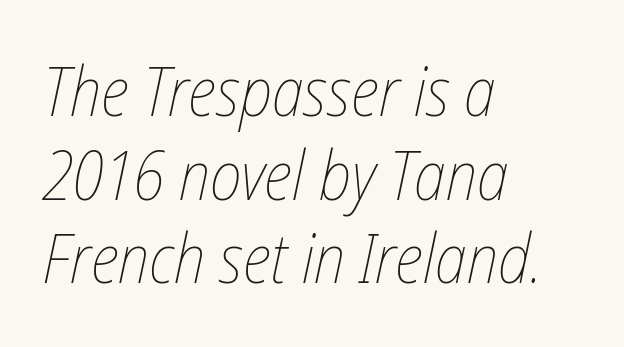
Nobody touched the tracking dial on this one. Alignment: flush left. A quiet, ordinary-to-light weight characterises the typeface. Honestly, there is no underline to notice here at all. You can tell it's italic because the verticals aren't actually vertical. Note the varied advance widths — an 'i' is clearly narrower than an 'm'.
